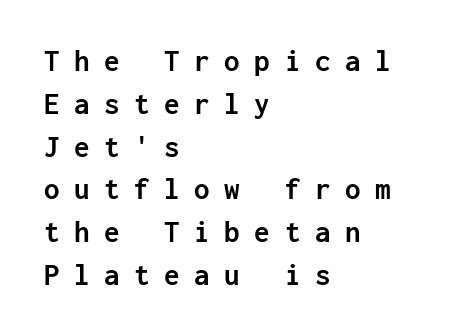
The image shows 31 px semibold sans-serif type, upright, monospaced; set left-aligned, normal line spacing (1.38x), unusually wide letter spacing (+0.47 em), not underlined; low stroke contrast and a medium x-height.
